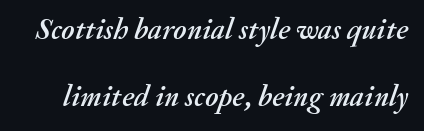
Q: Is the text italic (slanted)? A: Yes, it leans right by about 20 degrees.
Q: Is the text underlined? A: No.
Q: Is the spacing between letters normal or unusually wide? A: Normal.
Q: Is the spacing between lines tight, normal or loose? A: Loose.
Q: Width (condensed, normal, or wide)? A: Normal.
Q: Stroke contrast? A: Medium.
Q: x-height? A: Small.
Q: Monospaced? A: No.
